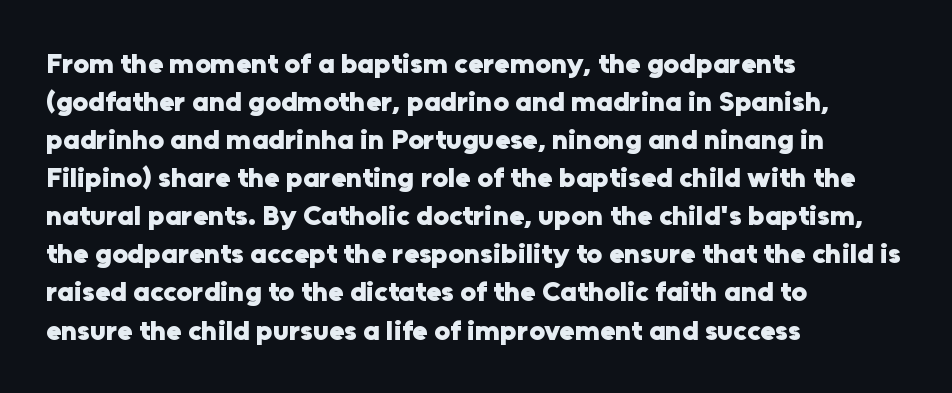
The image shows 28 px heavy sans-serif type, upright; set left-aligned, normal line spacing (1.36x), normal letter spacing, not underlined; low stroke contrast and a medium x-height.
